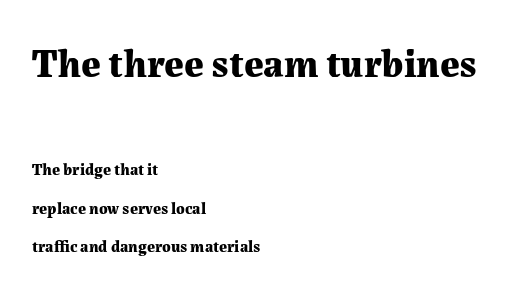
These lines are composed in type with serifs. What's the leading like? Stretched, with rows far apart. Larger block? The one above; the one below is distinctly smaller. The letters advance in unequal steps, a hallmark of proportional type. In CSS terms this would be text-align: left.
